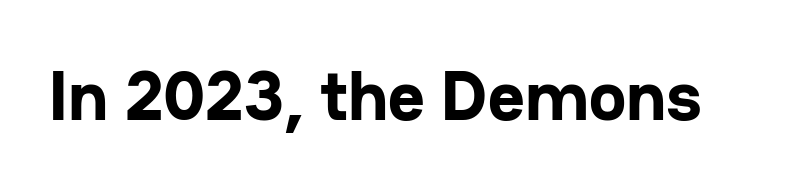
The axis of the letterforms is exactly vertical. Default kerning and tracking; the words read as compact shapes. The typeface chosen for these lines omits serifs. Emphasis by weight is at full strength: bold.
